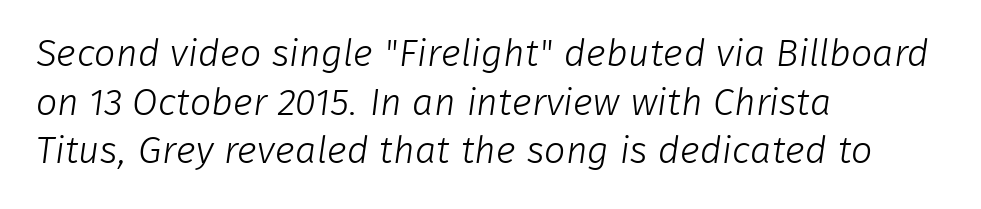
{"serif": "no", "bold": "no", "weight": "light", "width": "normal", "stroke_contrast": "low", "x_height": "medium", "monospaced": "no", "underline": "no", "align": "left", "line_spacing": "normal", "line_spacing_ratio": 1.28, "letter_spacing": "normal", "letter_spacing_em": 0.0, "glyph_px": 38}
